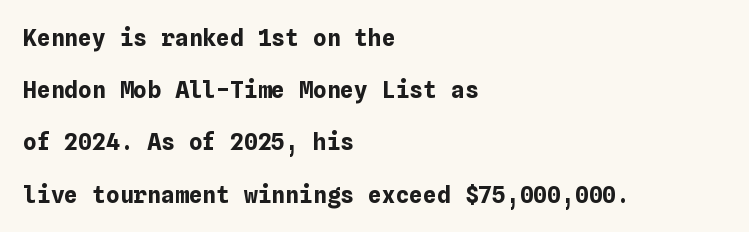
The image shows 23 px bold type, upright; set left-aligned, loose line spacing (2.27x), normal letter spacing, not underlined.
